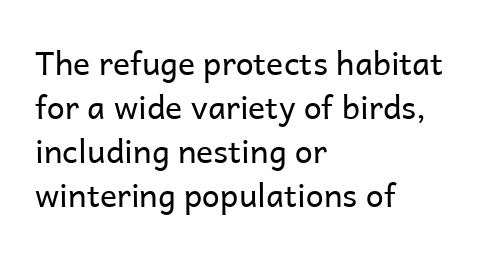
Honestly, there is no underline to notice here at all. The typeface chosen for these lines omits serifs. This sample is left-justified, so line endings fall wherever the words run out. This is the regular roman posture of the typeface.
